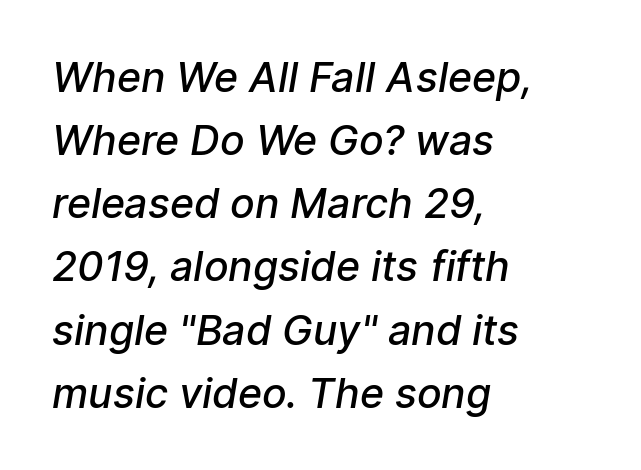
{"serif": "no", "bold": "semi", "weight": "semibold", "width": "normal", "stroke_contrast": "low", "x_height": "medium", "monospaced": "no", "underline": "no", "align": "left", "line_spacing": "normal", "line_spacing_ratio": 1.54, "letter_spacing": "normal", "letter_spacing_em": 0.0, "glyph_px": 41}
